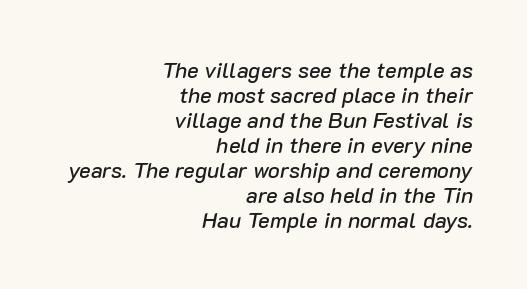
{"italic": "yes", "lean": "right", "slant_degrees": 10, "underline": "no", "align": "right", "line_spacing": "tight", "line_spacing_ratio": 1.14, "letter_spacing": "normal", "letter_spacing_em": 0.0, "glyph_px": 22}
